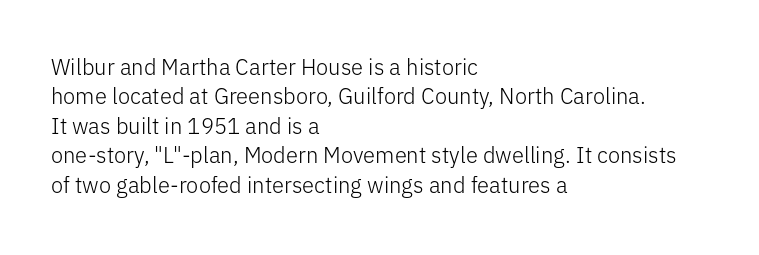
Q: Is the text bold? A: No.
Q: Is the text italic (slanted)? A: No, it is upright.
Q: Is the text underlined? A: No.
Q: How is the paragraph aligned? A: Left-aligned.
Q: Is the spacing between letters normal or unusually wide? A: Normal.
Q: Is the spacing between lines tight, normal or loose? A: Normal.
